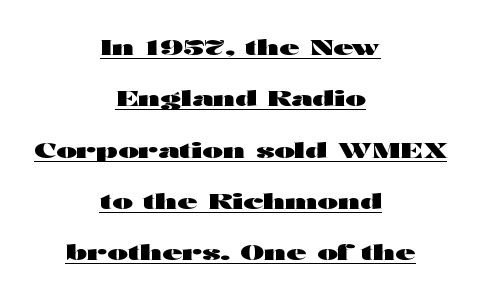
Looks like someone drew a line under every word here. Emphasis by weight is at full strength: bold. Line spacing here is loose. How are the letters spaced? Ordinarily, with no added tracking. Ordinary non-slanted type is in use. Each line is balanced around a shared central axis.
